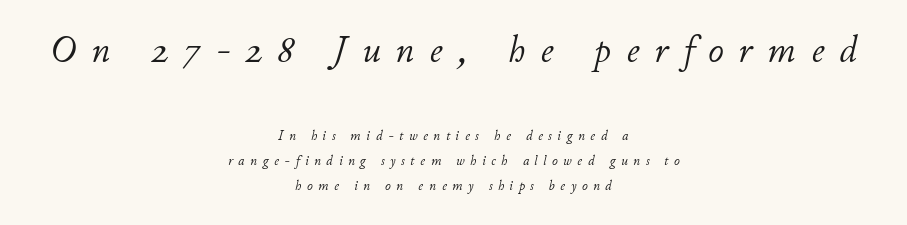
The image shows 38 px light type, italic (leaning right); set centered, line spacing 1.78x, unusually wide letter spacing (+0.4 em), not underlined; the first (top) block is 2.71x larger; low stroke contrast and a small x-height.
